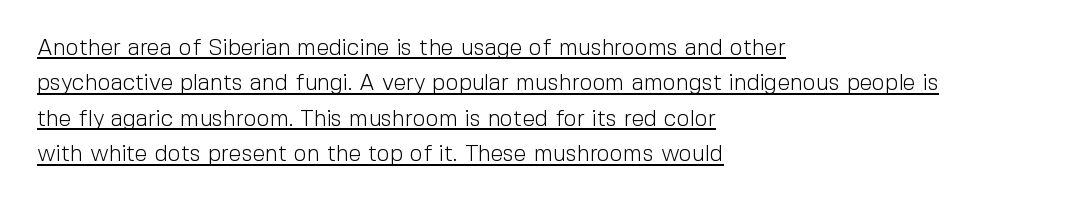
Line beginnings align vertically; line endings do not. What's the leading like? Ordinary, nothing unusual. No letter is thick-stroked: the sample isn't bold. Quick note: not italic, upright. You can see a thin bar hugging the bottom of the glyphs. Compared with typical body copy, the letter spacing here is the same.
